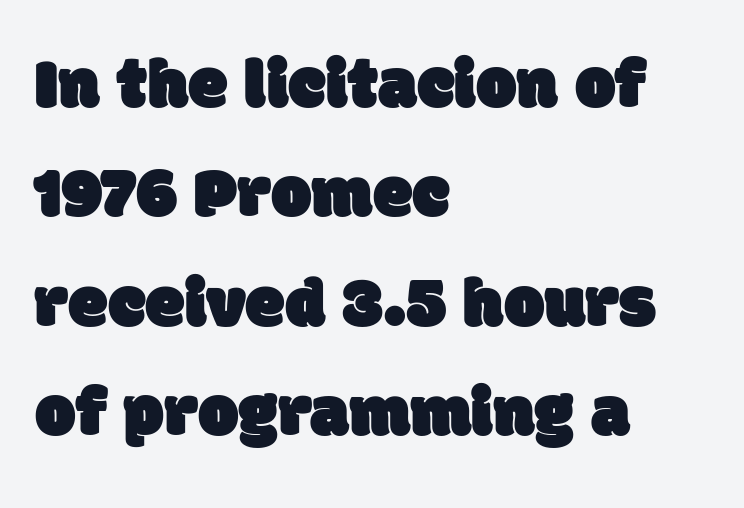
Spacing between characters is what you'd get straight out of the box. Is there much room between lines? A standard amount, neither cramped nor airy. Regarding serifs, this sample does without them. Alignment: flush left. The face used here is proportionally spaced, like ordinary book or web type.
